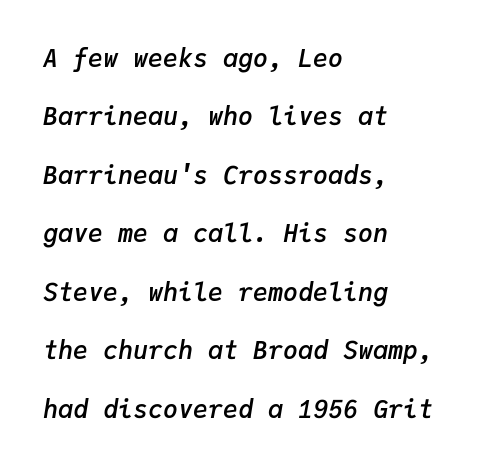
Is the letter spacing exaggerated? No — it looks like the ordinary default. Caption: semibold face, moderately heavy strokes. The rendering uses a large line-height, opening up the rows. Does the copy run flush right? No — it runs flush left. There's an unmistakable incline to the writing here.
